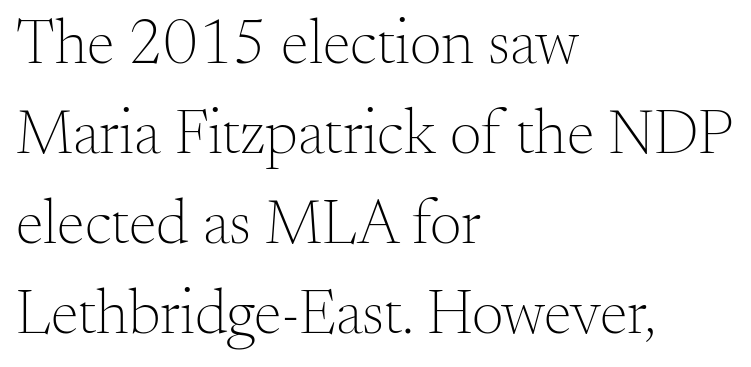
The image shows 63 px light serif type, upright; set left-aligned, normal line spacing (1.43x), normal letter spacing, not underlined; medium stroke contrast and a small x-height.
